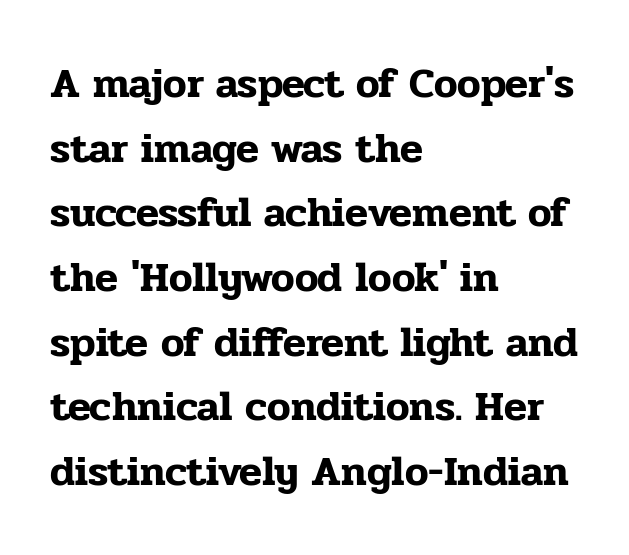
Q: Is the text italic (slanted)? A: No, it is upright.
Q: Is the typeface a serif or a sans-serif typeface? A: Serif.
Q: Is the text underlined? A: No.
Q: How is the paragraph aligned? A: Left-aligned.
Q: Is the spacing between letters normal or unusually wide? A: Normal.
Q: Is the spacing between lines tight, normal or loose? A: Normal.
Q: Width (condensed, normal, or wide)? A: Normal.
Q: Stroke contrast? A: Low.
Q: x-height? A: Medium.
Q: Monospaced? A: No.
